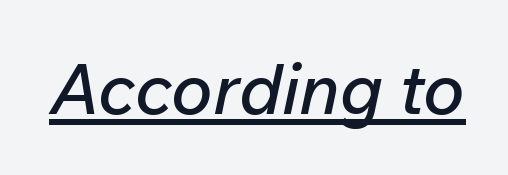
The letterforms sit shoulder to shoulder at normal distance. The rendering uses natural spacing where letterforms have individual widths. This sample uses an oblique cut, with every glyph tilted off the vertical. Notice how a bar underscores the lettering throughout.
